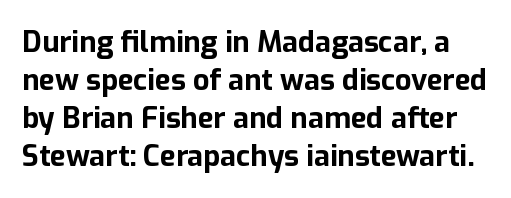
Q: Is the text bold? A: Yes.
Q: Is the text italic (slanted)? A: No, it is upright.
Q: Is the typeface a serif or a sans-serif typeface? A: Sans-serif.
Q: Is the text underlined? A: No.
Q: Is the spacing between letters normal or unusually wide? A: Normal.
Q: Is the spacing between lines tight, normal or loose? A: Normal.
Q: Width (condensed, normal, or wide)? A: Normal.
Q: Stroke contrast? A: Low.
Q: x-height? A: Medium.
Q: Monospaced? A: No.
